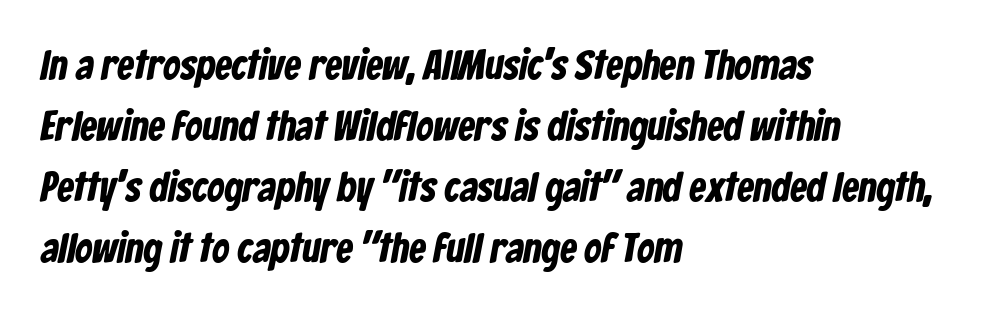
The image shows 42 px condensed sans-serif type; set left-aligned, normal line spacing (1.45x), normal letter spacing, not underlined; low stroke contrast and a medium x-height.
